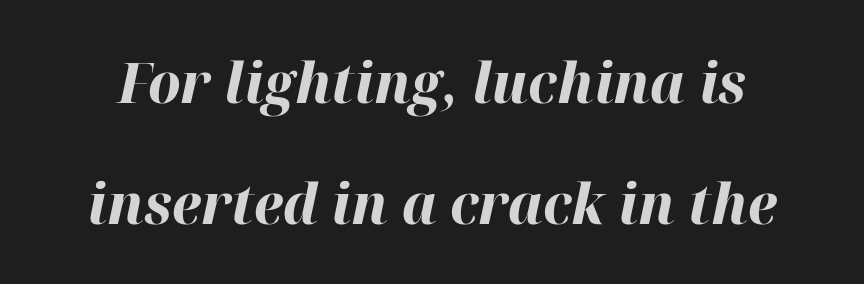
Q: Is the text bold? A: Yes.
Q: Is the text italic (slanted)? A: Yes, it leans right by about 12 degrees.
Q: Is the text underlined? A: No.
Q: Is the spacing between letters normal or unusually wide? A: Normal.
Q: Is the spacing between lines tight, normal or loose? A: Loose.
Q: Width (condensed, normal, or wide)? A: Normal.
Q: Stroke contrast? A: High.
Q: x-height? A: Medium.
Q: Monospaced? A: No.
